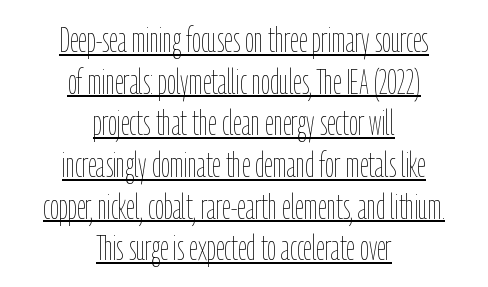
Teacher's note: observe the equal gaps on both sides — that is centered alignment. The strokes carry an ordinary text weight at most. Has an underline been added? It has. Designer's note — italics off, roman on.
